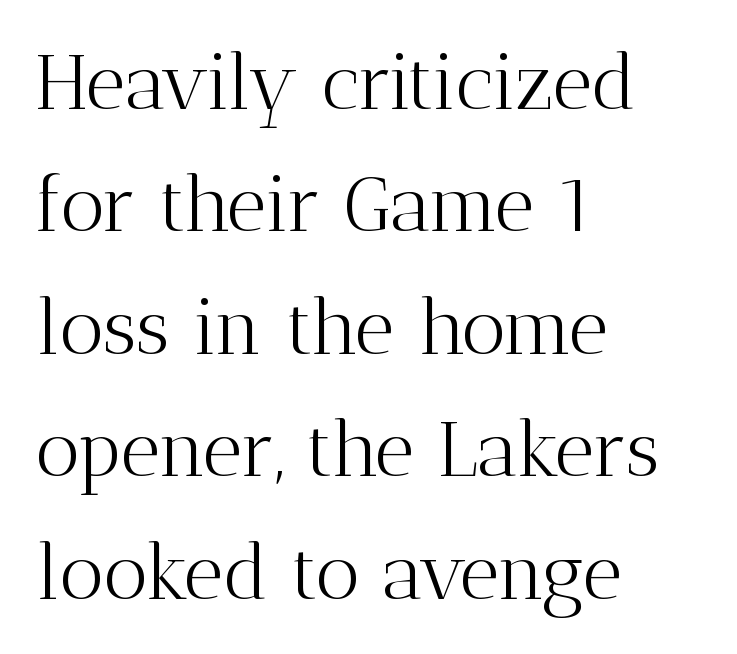
Q: Is the text bold? A: No.
Q: Is the text italic (slanted)? A: No, it is upright.
Q: Is the typeface a serif or a sans-serif typeface? A: Serif.
Q: Is the text underlined? A: No.
Q: How is the paragraph aligned? A: Left-aligned.
Q: Is the spacing between letters normal or unusually wide? A: Normal.
Q: Is the spacing between lines tight, normal or loose? A: Normal.
Q: Width (condensed, normal, or wide)? A: Normal.
Q: Stroke contrast? A: Medium.
Q: x-height? A: Medium.
Q: Monospaced? A: No.
